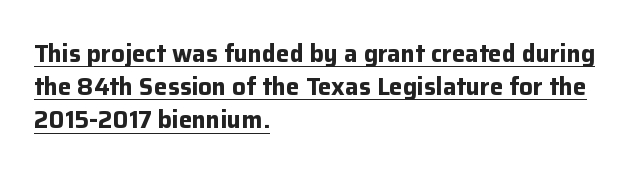
A roman cut, with each character standing at attention. Where is the straight margin? On the left. A baseline rule has been typeset under these characters. The glyphs have the mass of a bold cut. Horizontal bands of white between lines are of average thickness. Tracking value appears to be zero — textbook default spacing.
